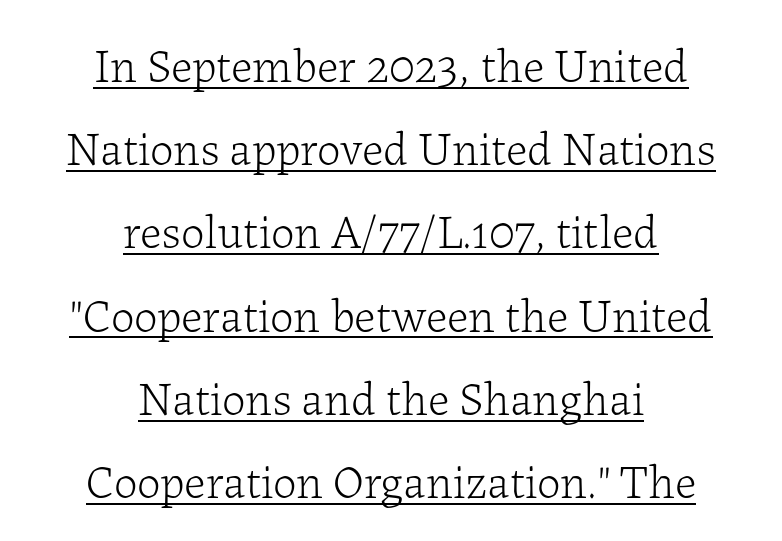
Q: Is the text bold? A: No.
Q: Is the text italic (slanted)? A: No, it is upright.
Q: Is the typeface a serif or a sans-serif typeface? A: Serif.
Q: Is the text underlined? A: Yes.
Q: How is the paragraph aligned? A: Centered.
Q: Is the spacing between letters normal or unusually wide? A: Normal.
Q: Width (condensed, normal, or wide)? A: Normal.
Q: Stroke contrast? A: Low.
Q: x-height? A: Medium.
Q: Monospaced? A: No.
